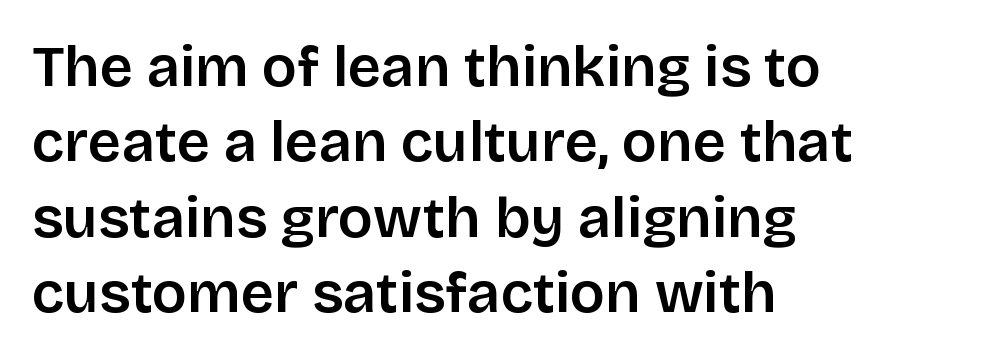
Q: Is the text italic (slanted)? A: No, it is upright.
Q: Is the typeface a serif or a sans-serif typeface? A: Sans-serif.
Q: Is the text underlined? A: No.
Q: How is the paragraph aligned? A: Left-aligned.
Q: Is the spacing between letters normal or unusually wide? A: Normal.
Q: Is the spacing between lines tight, normal or loose? A: Normal.
Q: Width (condensed, normal, or wide)? A: Normal.
Q: Stroke contrast? A: Low.
Q: x-height? A: Large.
Q: Monospaced? A: No.
